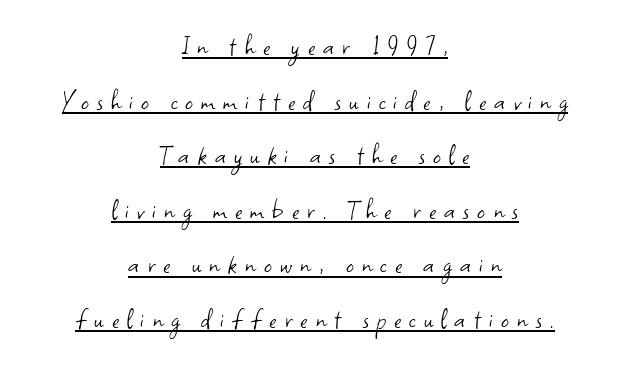
The image shows 31 px light sans-serif type; set centered, line spacing 1.76x, unusually wide letter spacing (+0.26 em), underlined; low stroke contrast and a small x-height.
